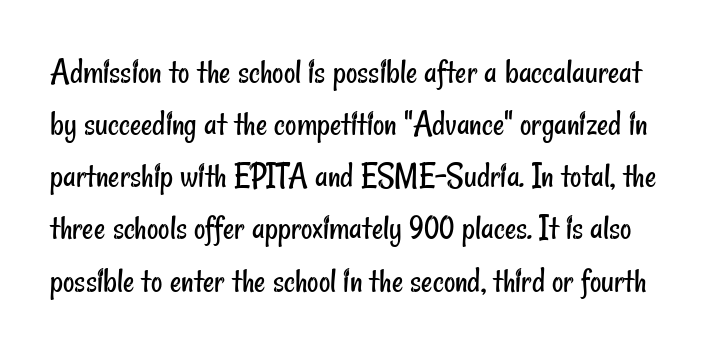
{"serif": "no", "bold": "no", "weight": "regular", "width": "condensed", "stroke_contrast": "low", "x_height": "small", "monospaced": "no", "underline": "no", "line_spacing": "normal", "line_spacing_ratio": 1.49, "letter_spacing": "normal", "letter_spacing_em": 0.0, "glyph_px": 35}
